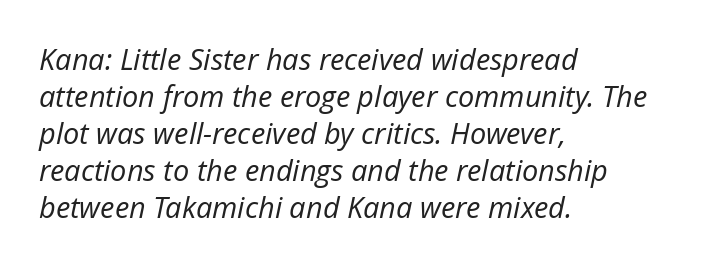
Q: Is the text bold? A: No.
Q: Is the text italic (slanted)? A: Yes, it leans right by about 12 degrees.
Q: Is the text underlined? A: No.
Q: How is the paragraph aligned? A: Left-aligned.
Q: Is the spacing between letters normal or unusually wide? A: Normal.
Q: Is the spacing between lines tight, normal or loose? A: Normal.
Q: Width (condensed, normal, or wide)? A: Normal.
Q: Stroke contrast? A: Low.
Q: x-height? A: Medium.
Q: Monospaced? A: No.
